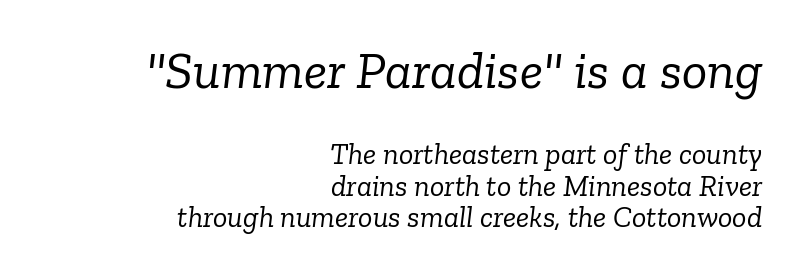
In terms of posture, this sample is oblique. The weight would be labelled regular, book, light, or lighter still. Line ends are locked; line starts wander. Glyph-to-glyph distance matches everyday printed text. Varying glyph widths throughout — classic text-font behaviour. The face used here appears at its bigger size in the upper chunk.
